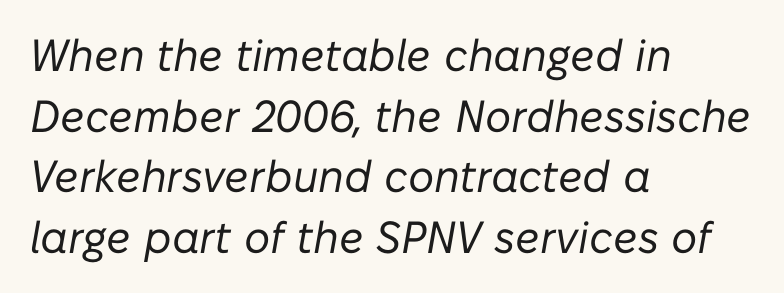
Each letter keeps its own natural width here, so spacing adapts to shape. The rendering uses a moderate line-height, typical for paragraphs. Observe the ordinary spacing: letters are neighbours, not strangers. Letters rest on an invisible, unmarked baseline. The weight would be labelled regular, book, light, or lighter still.
